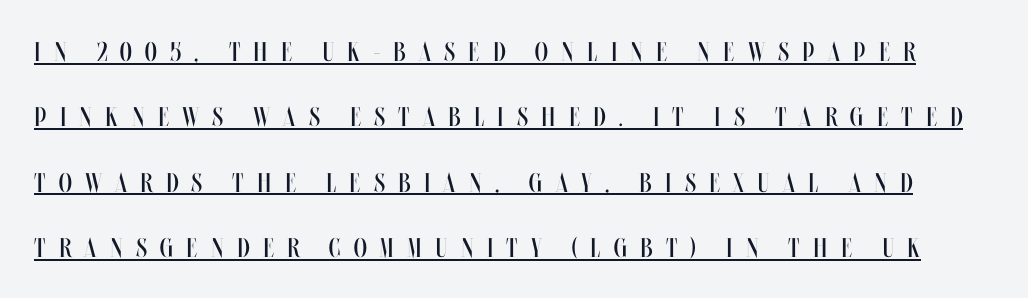
{"italic": "no", "bold": "no", "underline": "yes", "line_spacing": "loose", "line_spacing_ratio": 2.42, "letter_spacing": "wide", "letter_spacing_em": 0.49, "glyph_px": 27}
